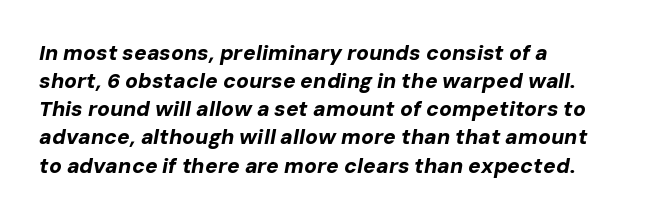
Q: Is the text bold? A: Yes.
Q: Is the text italic (slanted)? A: Yes, it leans right by about 10 degrees.
Q: Is the text underlined? A: No.
Q: How is the paragraph aligned? A: Left-aligned.
Q: Is the spacing between letters normal or unusually wide? A: Normal.
Q: Is the spacing between lines tight, normal or loose? A: Normal.
